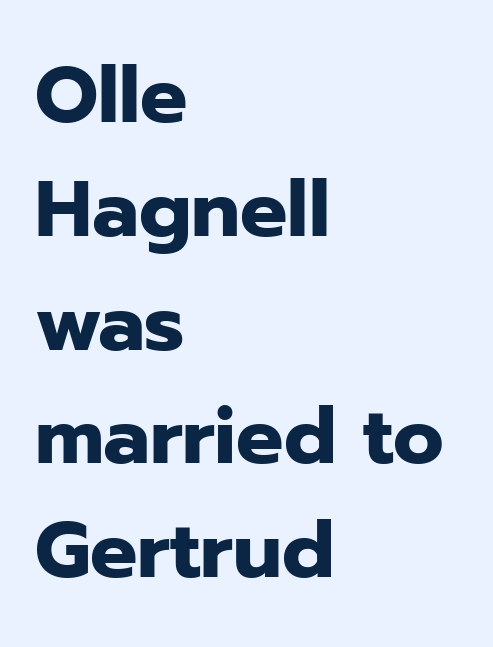
The rendering shows plain stroke endings on the letterforms — a sans-serif design. Layout note: lines flush left. Italic: no, the glyphs are upright roman. Compared with an ordinary text face, these strokes are far heavier — a full bold. Spacing verdict: proportional, widths tailored to each character. You could call the tracking neutral — neither tight nor loose.
